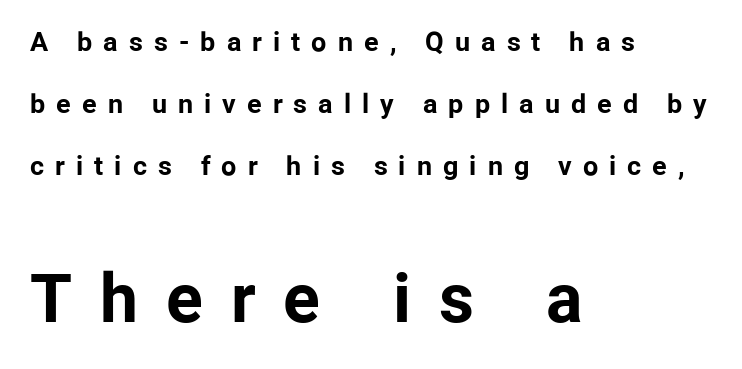
The image shows 68 px bold sans-serif type, upright; set left-aligned, loose line spacing (2.3x), unusually wide letter spacing (+0.41 em), not underlined; the second (bottom) block is 2.52x larger; low stroke contrast and a medium x-height.
